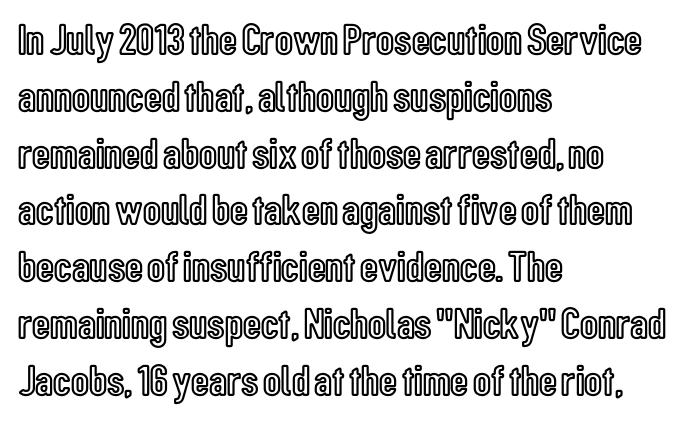
{"italic": "no", "width": "condensed", "x_height": "medium", "monospaced": "no", "underline": "no", "align": "left", "line_spacing": "normal", "line_spacing_ratio": 1.29, "letter_spacing": "normal", "letter_spacing_em": 0.0, "glyph_px": 44}
